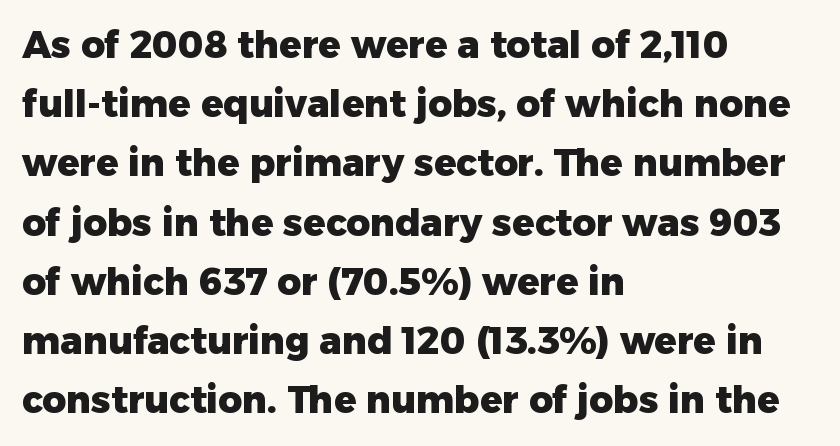
Students, observe: this is what conventionally led text looks like. The typesetter chose a ragged-right arrangement here. A typesetter would label this face a sans. These lines are rendered in a variable-pitch font.
